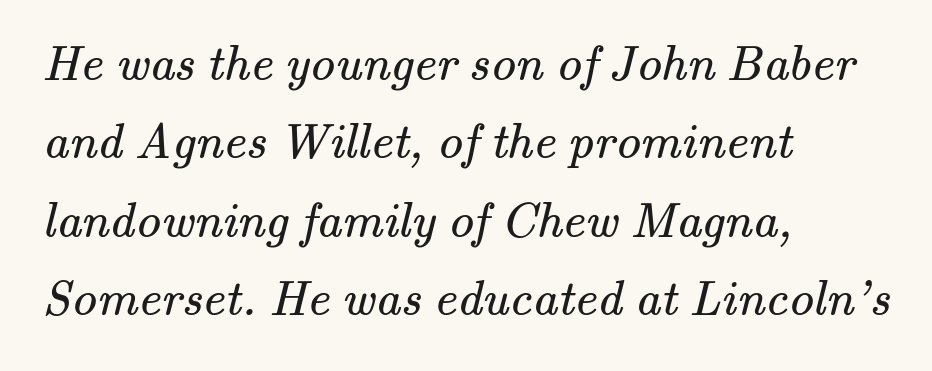
The paragraph shown leans on its left margin. Spacing between characters is what you'd get straight out of the box. Ink coverage per letter is moderate at most. The glyphs are unaccompanied by any horizontal stroke below them.
